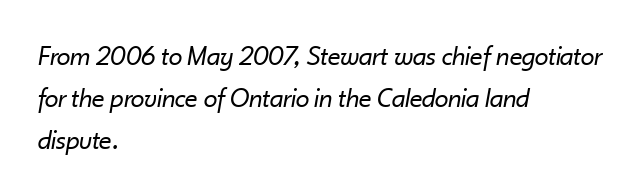
Q: Is the text bold? A: No.
Q: Is the text italic (slanted)? A: Yes, it leans right by about 10 degrees.
Q: Is the text underlined? A: No.
Q: How is the paragraph aligned? A: Left-aligned.
Q: Is the spacing between letters normal or unusually wide? A: Normal.
Q: Is the spacing between lines tight, normal or loose? A: Normal.
Q: Width (condensed, normal, or wide)? A: Normal.
Q: Stroke contrast? A: Low.
Q: x-height? A: Small.
Q: Monospaced? A: No.
